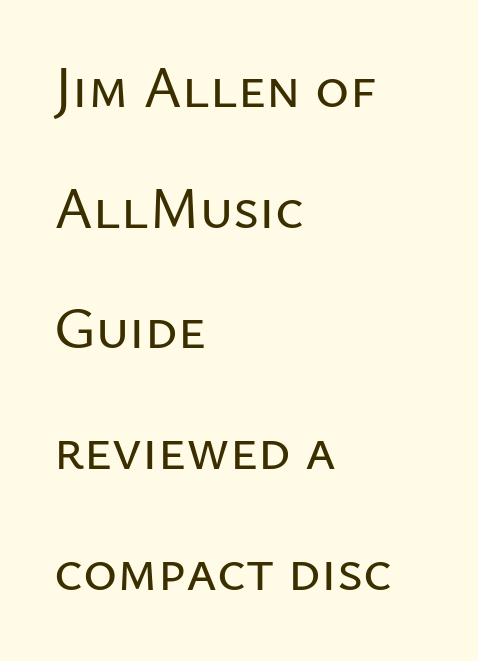
{"serif": "no", "italic": "no", "width": "normal", "stroke_contrast": "low", "x_height": "medium", "monospaced": "no", "underline": "no", "align": "left", "line_spacing": "loose", "line_spacing_ratio": 2.08, "letter_spacing": "normal", "letter_spacing_em": 0.0, "glyph_px": 58}
